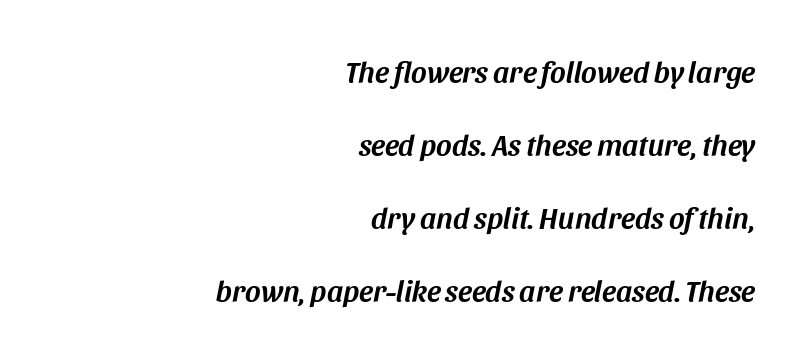
{"italic": "yes", "lean": "right", "slant_degrees": 11, "width": "normal", "stroke_contrast": "medium", "x_height": "large", "monospaced": "no", "underline": "no", "align": "right", "line_spacing": "loose", "line_spacing_ratio": 2.43, "letter_spacing": "normal", "letter_spacing_em": 0.0, "glyph_px": 30}
